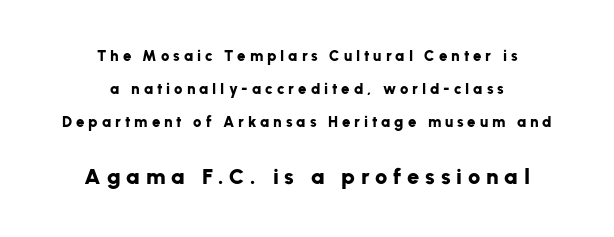
The image shows 22 px bold type, upright; set centered, loose line spacing (2.21x), unusually wide letter spacing (+0.26 em), not underlined; the second (bottom) block is 1.47x larger.
